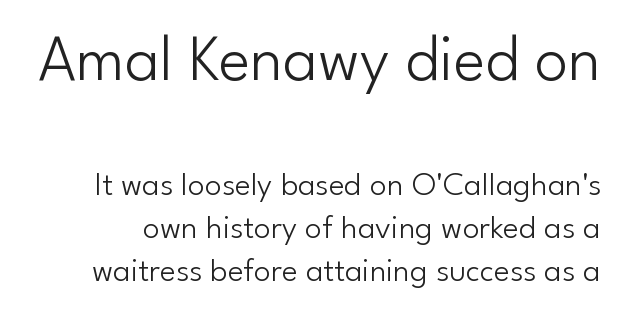
Q: Is the text bold? A: No.
Q: Is the text italic (slanted)? A: No, it is upright.
Q: Is the typeface a serif or a sans-serif typeface? A: Sans-serif.
Q: Is the text underlined? A: No.
Q: Is the spacing between letters normal or unusually wide? A: Normal.
Q: Is the spacing between lines tight, normal or loose? A: Normal.
Q: Which block of text is set in a larger size, the first (top) or the second (bottom)? A: The first (top) one.
Q: Width (condensed, normal, or wide)? A: Normal.
Q: Stroke contrast? A: Low.
Q: x-height? A: Small.
Q: Monospaced? A: No.
